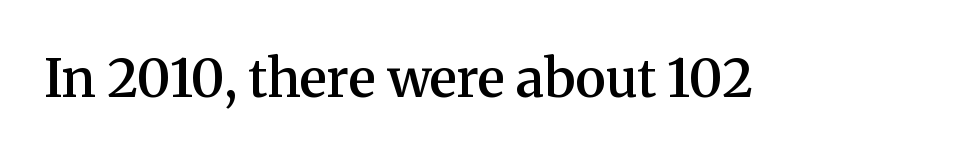
{"serif": "yes", "italic": "no", "bold": "semi", "weight": "semibold", "width": "normal", "stroke_contrast": "medium", "x_height": "medium", "monospaced": "no", "underline": "no", "letter_spacing": "normal", "letter_spacing_em": 0.0, "glyph_px": 53}
